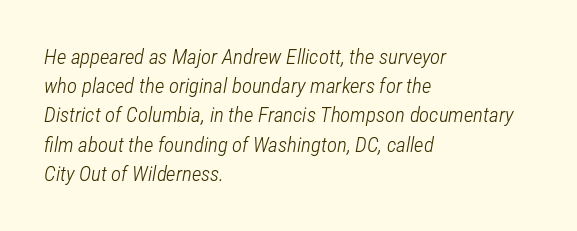
The image shows 21 px text type, italic (leaning right); set left-aligned, normal line spacing (1.39x), normal letter spacing, not underlined.
